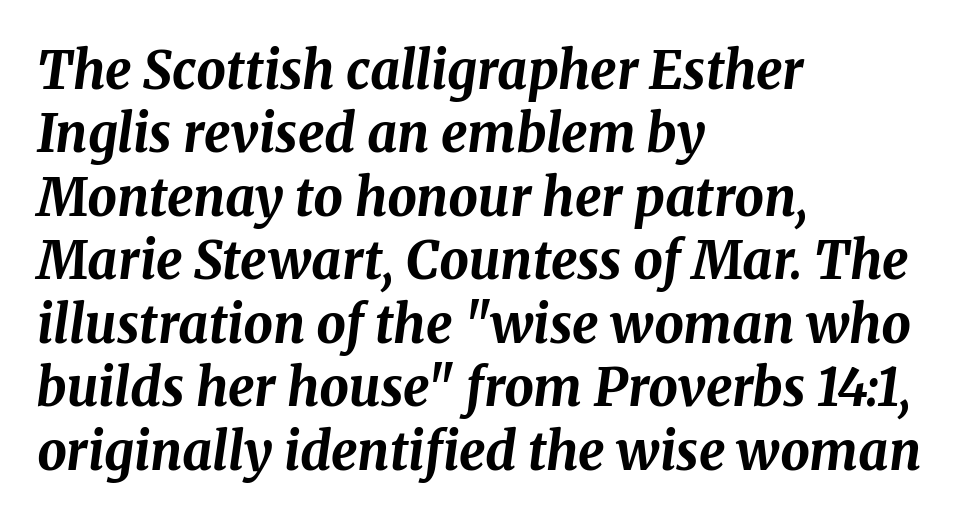
{"italic": "yes", "lean": "right", "slant_degrees": 8, "bold": "yes", "weight": "bold", "width": "normal", "stroke_contrast": "medium", "x_height": "medium", "monospaced": "no", "underline": "no", "align": "left", "line_spacing_ratio": 1.22, "letter_spacing": "normal", "letter_spacing_em": 0.0, "glyph_px": 52}
